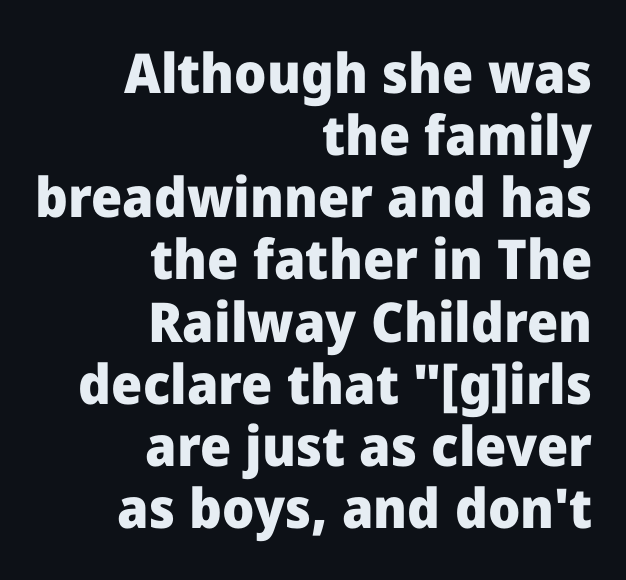
The image shows 55 px heavy sans-serif type, upright; set right-aligned, tight line spacing (1.13x), normal letter spacing, not underlined; low stroke contrast and a medium x-height.
